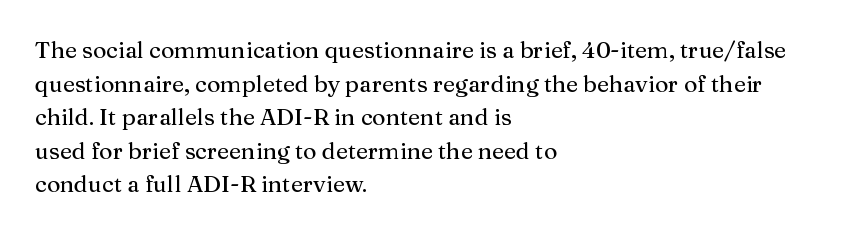
Notice how the passage keeps a crisp vertical edge on the left only. Ascenders rise straight up at ninety degrees. The passage shown is not underscored anywhere. Tracking value appears to be zero — textbook default spacing.
